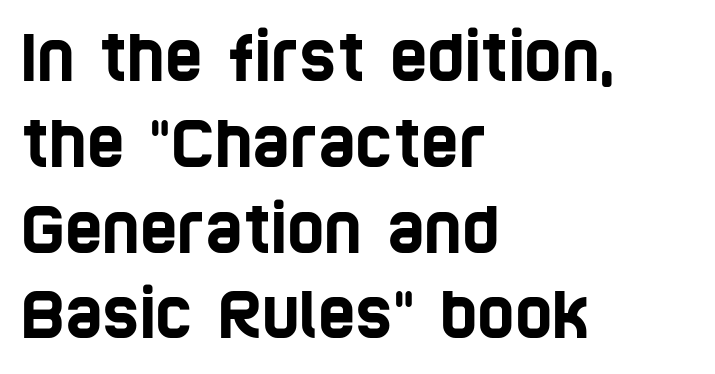
{"serif": "no", "width": "condensed", "stroke_contrast": "low", "x_height": "large", "monospaced": "no", "underline": "no", "align": "left", "line_spacing": "normal", "line_spacing_ratio": 1.34, "letter_spacing": "normal", "letter_spacing_em": 0.0, "glyph_px": 64}
